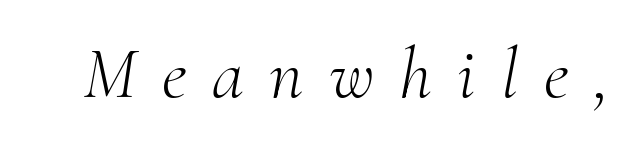
Is the letter spacing exaggerated? Yes — the characters are pushed far apart. The passage shown leans; its letterforms are oblique. Does the type have serifs? Yes, each stem ends in a small foot. A typesetter would call this proportional, since set widths differ per character. Weight: regular or lighter.
